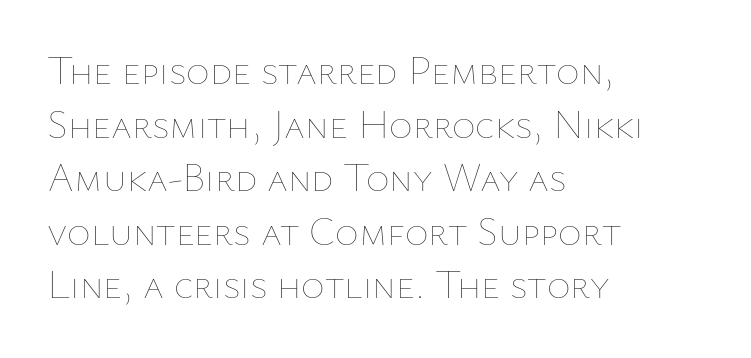
Notice how descenders clear the ascenders below comfortably — that's standard leading. Letter spacing: default. Quick note: not italic, upright. Horizontally, the lines are justified to the leading edge only. Underline: absent.
